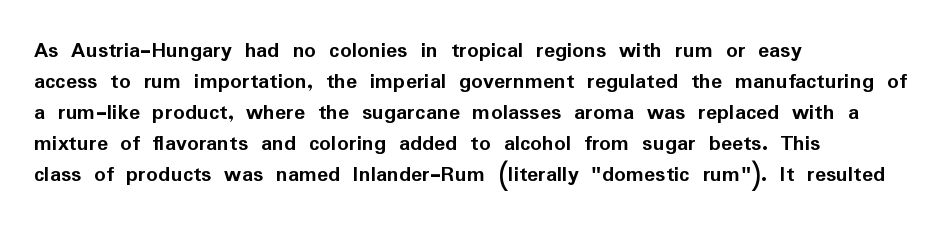
Q: Is the text bold? A: Yes.
Q: Is the text italic (slanted)? A: No, it is upright.
Q: Is the text underlined? A: No.
Q: How is the paragraph aligned? A: Left-aligned.
Q: Is the spacing between letters normal or unusually wide? A: Normal.
Q: Is the spacing between lines tight, normal or loose? A: Normal.
